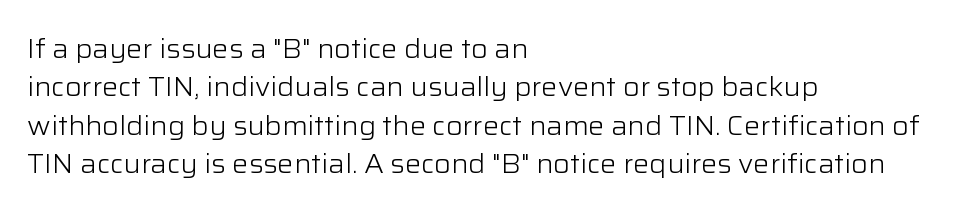
Q: Is the text bold? A: No.
Q: Is the text italic (slanted)? A: No, it is upright.
Q: Is the text underlined? A: No.
Q: How is the paragraph aligned? A: Left-aligned.
Q: Is the spacing between letters normal or unusually wide? A: Normal.
Q: Is the spacing between lines tight, normal or loose? A: Normal.
